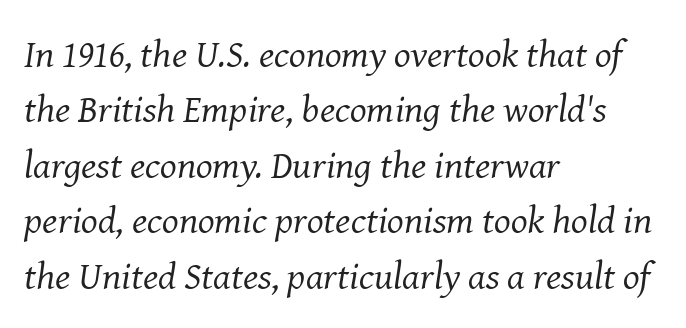
Q: Is the text bold? A: No.
Q: Is the text italic (slanted)? A: Yes, it leans right by about 8 degrees.
Q: Is the typeface a serif or a sans-serif typeface? A: Serif.
Q: Is the text underlined? A: No.
Q: How is the paragraph aligned? A: Left-aligned.
Q: Is the spacing between letters normal or unusually wide? A: Normal.
Q: Is the spacing between lines tight, normal or loose? A: Normal.
Q: Width (condensed, normal, or wide)? A: Normal.
Q: Stroke contrast? A: Medium.
Q: x-height? A: Medium.
Q: Monospaced? A: No.
